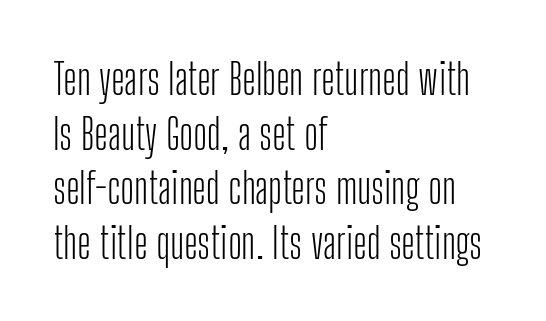
Q: Is the text bold? A: No.
Q: Is the text italic (slanted)? A: No, it is upright.
Q: Is the typeface a serif or a sans-serif typeface? A: Sans-serif.
Q: Is the text underlined? A: No.
Q: How is the paragraph aligned? A: Left-aligned.
Q: Is the spacing between letters normal or unusually wide? A: Normal.
Q: Is the spacing between lines tight, normal or loose? A: Normal.
Q: Width (condensed, normal, or wide)? A: Condensed.
Q: Stroke contrast? A: Low.
Q: x-height? A: Medium.
Q: Monospaced? A: No.
